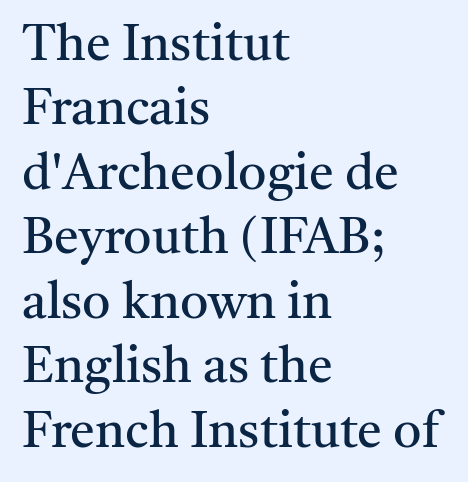
Q: Is the text bold? A: No.
Q: Is the text italic (slanted)? A: No, it is upright.
Q: Is the typeface a serif or a sans-serif typeface? A: Serif.
Q: Is the text underlined? A: No.
Q: How is the paragraph aligned? A: Left-aligned.
Q: Is the spacing between letters normal or unusually wide? A: Normal.
Q: Is the spacing between lines tight, normal or loose? A: Normal.
Q: Width (condensed, normal, or wide)? A: Normal.
Q: Stroke contrast? A: Medium.
Q: x-height? A: Medium.
Q: Monospaced? A: No.
